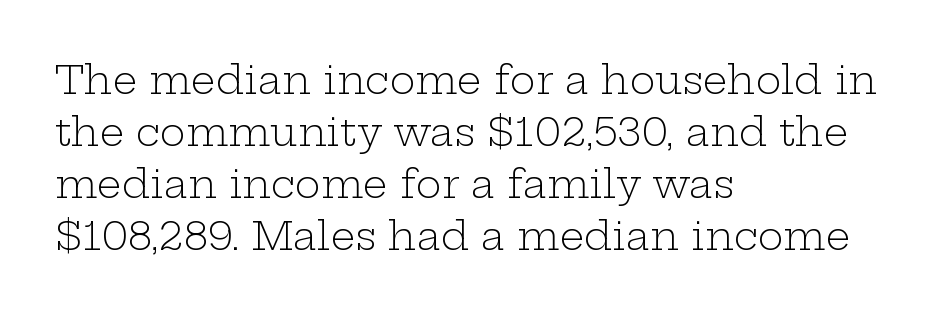
{"serif": "yes", "italic": "no", "bold": "no", "weight": "light", "width": "wide", "stroke_contrast": "low", "x_height": "medium", "monospaced": "no", "underline": "no", "align": "left", "line_spacing": "normal", "line_spacing_ratio": 1.33, "letter_spacing": "normal", "letter_spacing_em": 0.0, "glyph_px": 39}
